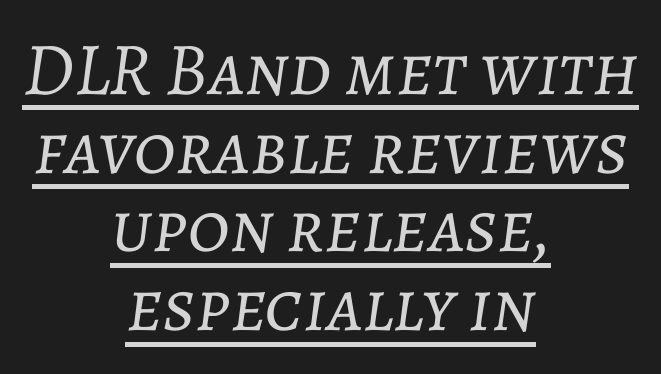
Between one letter and the next there's only the usual sliver of space. No letter is thick-stroked: the sample isn't bold. Horizontal alignment here is central, giving a formal, balanced look. Tall strokes in this sample are angled rather than plumb.
